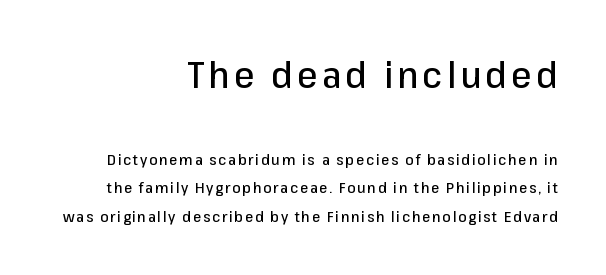
{"serif": "no", "italic": "no", "width": "normal", "stroke_contrast": "low", "x_height": "medium", "monospaced": "no", "underline": "no", "align": "right", "line_spacing": "loose", "line_spacing_ratio": 1.9, "larger_block": "first", "size_ratio": 2.47, "glyph_px": 37}
